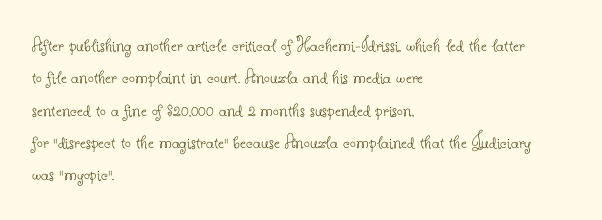
The image shows 21 px text type, upright; set left-aligned, normal line spacing (1.54x), normal letter spacing, not underlined.
